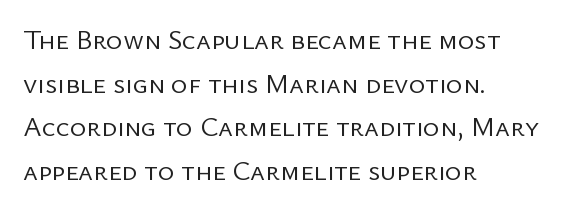
Q: Is the text bold? A: No.
Q: Is the text italic (slanted)? A: No, it is upright.
Q: Is the typeface a serif or a sans-serif typeface? A: Sans-serif.
Q: Is the text underlined? A: No.
Q: How is the paragraph aligned? A: Left-aligned.
Q: Is the spacing between letters normal or unusually wide? A: Normal.
Q: Is the spacing between lines tight, normal or loose? A: Normal.
Q: Width (condensed, normal, or wide)? A: Normal.
Q: Stroke contrast? A: Low.
Q: x-height? A: Medium.
Q: Monospaced? A: No.
